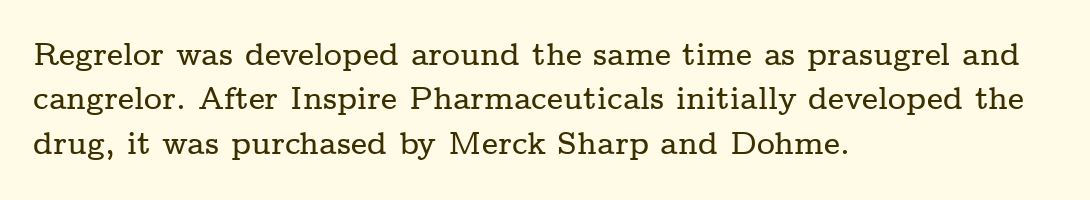
The image shows 31 px wide serif type, upright; set left-aligned, normal line spacing (1.43x), normal letter spacing, not underlined; low stroke contrast and a medium x-height.
